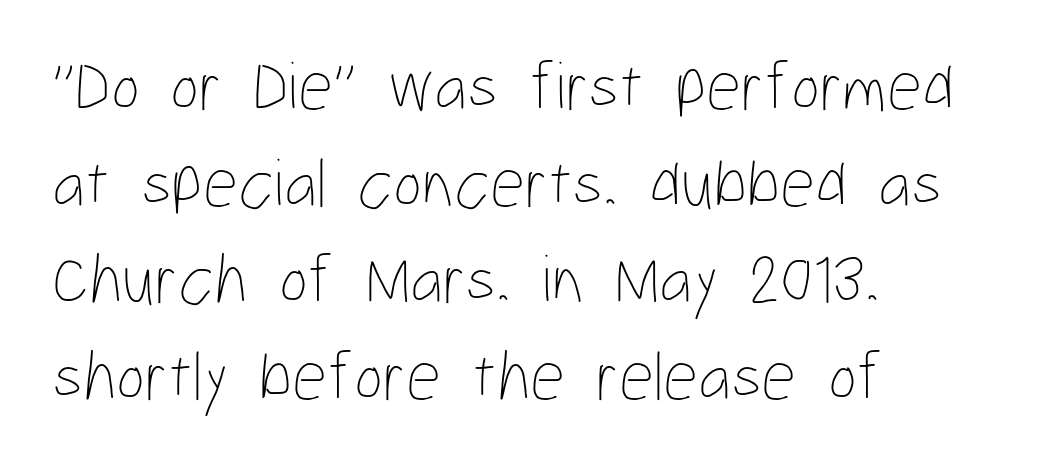
The image shows 69 px thin, condensed type, upright; set left-aligned, normal line spacing (1.4x), normal letter spacing, not underlined; low stroke contrast and a medium x-height.
